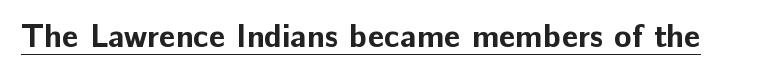
The image shows 32 px bold sans-serif type, upright; set normal letter spacing, underlined; low stroke contrast and a medium x-height.
